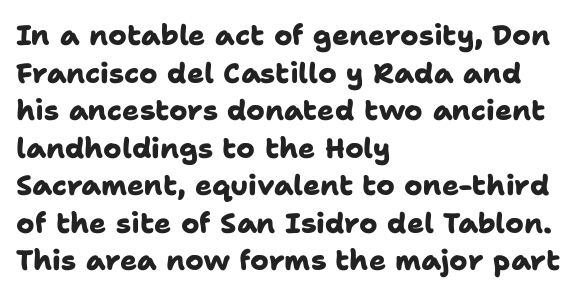
The image shows 28 px heavy sans-serif type; set left-aligned, normal line spacing (1.34x), normal letter spacing, not underlined; low stroke contrast and a medium x-height.
